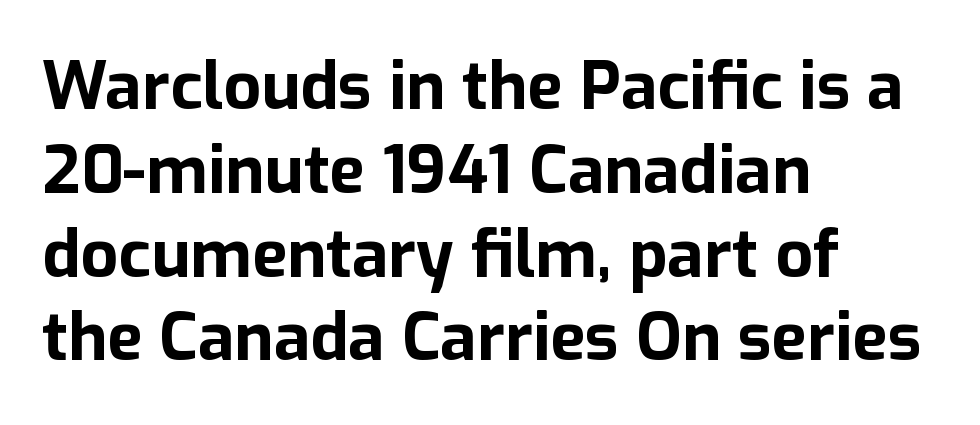
The image shows 66 px bold sans-serif type, upright; set left-aligned, normal line spacing (1.27x), normal letter spacing, not underlined; low stroke contrast and a medium x-height.
